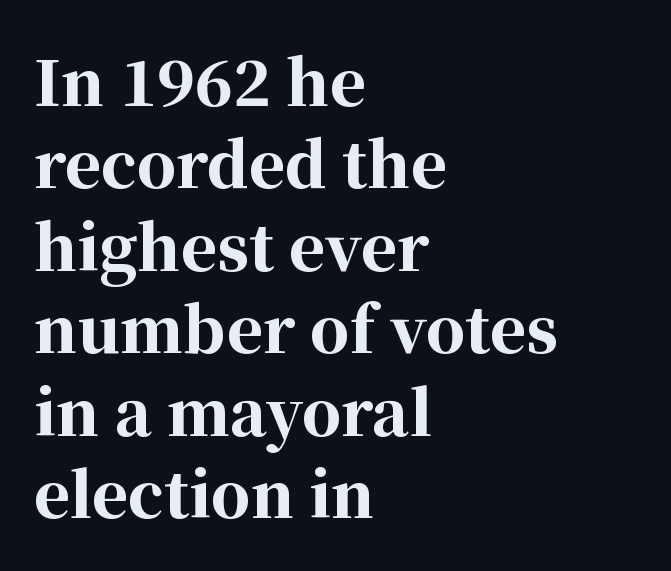
Q: Is the text bold? A: Yes.
Q: Is the text italic (slanted)? A: No, it is upright.
Q: Is the typeface a serif or a sans-serif typeface? A: Serif.
Q: Is the text underlined? A: No.
Q: How is the paragraph aligned? A: Left-aligned.
Q: Is the spacing between letters normal or unusually wide? A: Normal.
Q: Is the spacing between lines tight, normal or loose? A: Normal.
Q: Width (condensed, normal, or wide)? A: Normal.
Q: Stroke contrast? A: High.
Q: x-height? A: Medium.
Q: Monospaced? A: No.
